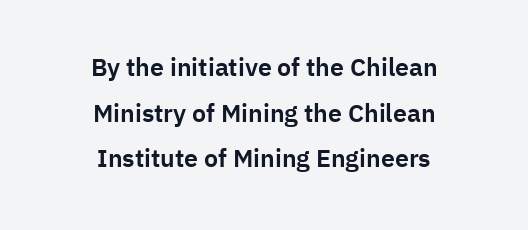
Q: Is the text italic (slanted)? A: No, it is upright.
Q: Is the text underlined? A: No.
Q: How is the paragraph aligned? A: Centered.
Q: Is the spacing between letters normal or unusually wide? A: Normal.
